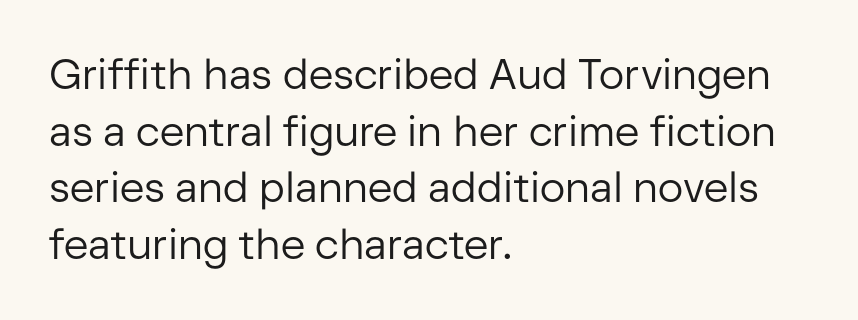
The image shows 42 px regular-weight sans-serif type, upright; set left-aligned, normal line spacing (1.35x), normal letter spacing, not underlined; low stroke contrast and a medium x-height.
